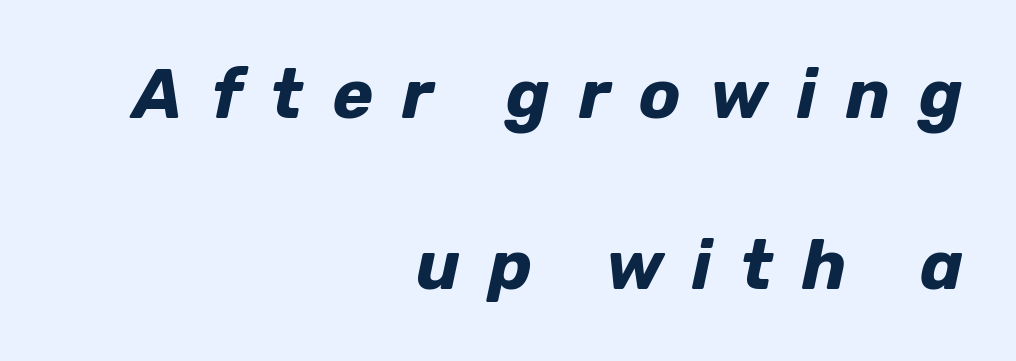
The image shows 69 px bold type, italic (leaning right); set right-aligned, loose line spacing (2.48x), unusually wide letter spacing (+0.42 em), not underlined; low stroke contrast and a medium x-height.
